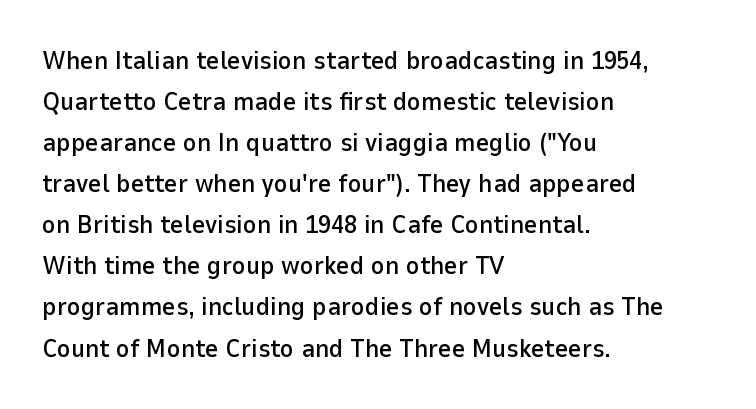
The image shows 26 px text type, upright; set left-aligned, normal line spacing (1.58x), normal letter spacing, not underlined.
